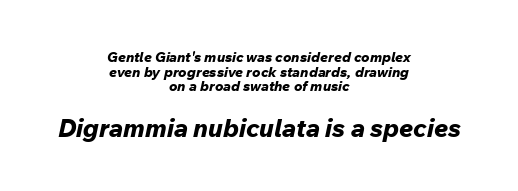
{"italic": "yes", "lean": "right", "slant_degrees": 12, "bold": "yes", "underline": "no", "align": "center", "line_spacing": "tight", "line_spacing_ratio": 1.04, "letter_spacing": "normal", "letter_spacing_em": 0.0, "larger_block": "second", "size_ratio": 1.79, "glyph_px": 25}
